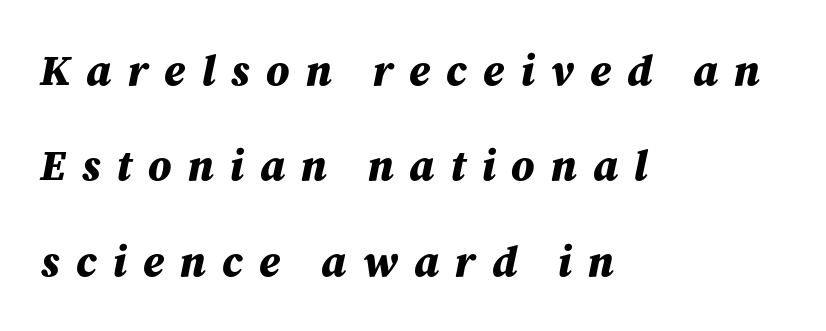
The image shows 43 px bold type, italic (leaning right); set left-aligned, loose line spacing (2.22x), unusually wide letter spacing (+0.37 em), not underlined; medium stroke contrast and a medium x-height.
